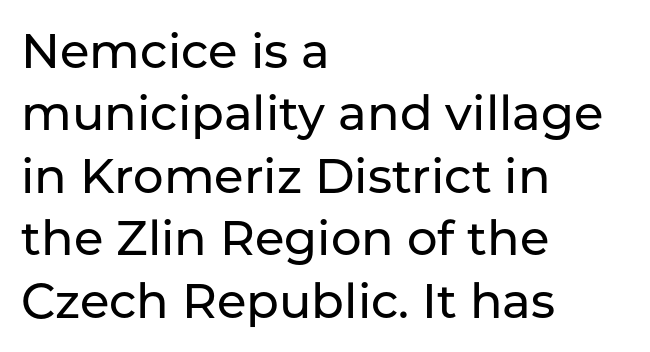
Q: Is the text italic (slanted)? A: No, it is upright.
Q: Is the typeface a serif or a sans-serif typeface? A: Sans-serif.
Q: Is the text underlined? A: No.
Q: How is the paragraph aligned? A: Left-aligned.
Q: Is the spacing between letters normal or unusually wide? A: Normal.
Q: Is the spacing between lines tight, normal or loose? A: Normal.
Q: Width (condensed, normal, or wide)? A: Normal.
Q: Stroke contrast? A: Low.
Q: x-height? A: Medium.
Q: Monospaced? A: No.
